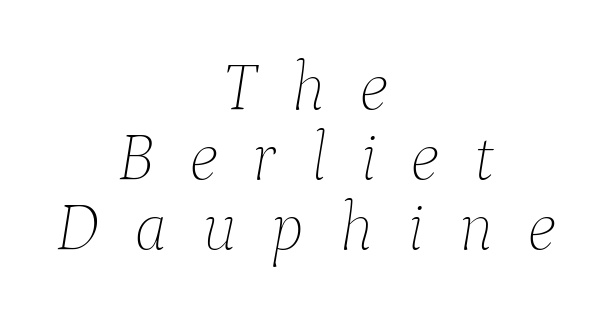
Q: Is the text bold? A: No.
Q: Is the text italic (slanted)? A: Yes, it leans right by about 9 degrees.
Q: Is the text underlined? A: No.
Q: How is the paragraph aligned? A: Centered.
Q: Is the spacing between letters normal or unusually wide? A: Unusually wide.
Q: Is the spacing between lines tight, normal or loose? A: Tight.
Q: Width (condensed, normal, or wide)? A: Normal.
Q: Stroke contrast? A: Low.
Q: x-height? A: Medium.
Q: Monospaced? A: No.
